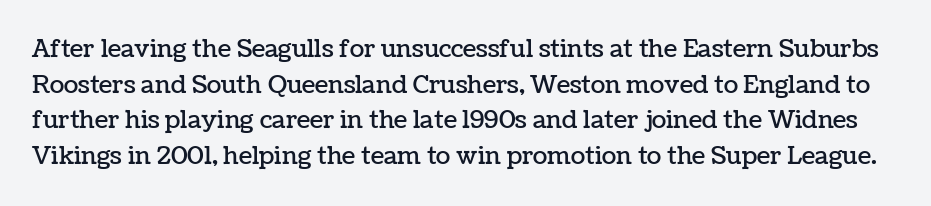
Q: Is the text italic (slanted)? A: No, it is upright.
Q: Is the text underlined? A: No.
Q: Is the spacing between letters normal or unusually wide? A: Normal.
Q: Is the spacing between lines tight, normal or loose? A: Normal.
